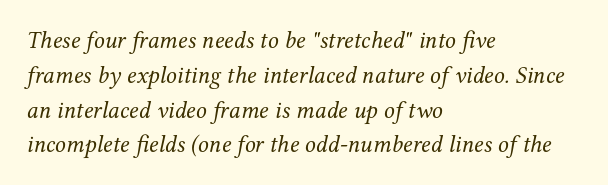
The setting favours the left margin, as ordinary paragraphs usually do. Yep, that's italic — everything's leaning. The glyphs are unaccompanied by any horizontal stroke below them. The rows are spaced the way most documents space them. The strokes are not fattened; the text isn't bold. Glyph-to-glyph distance matches everyday printed text.
